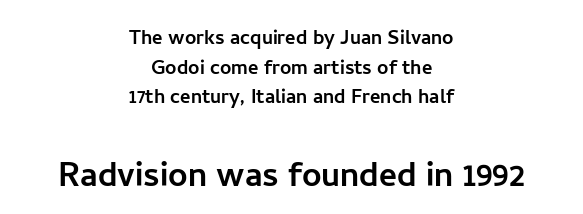
The image shows 43 px sans-serif type, upright; set centered, line spacing 1.19x, normal letter spacing, not underlined; the second (bottom) block is 1.72x larger; low stroke contrast and a medium x-height.
